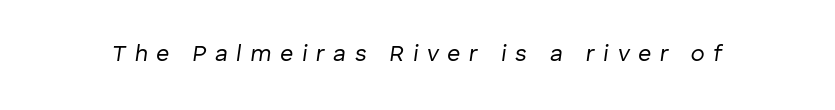
The rendering inserts visible extra space after every character. If you drew a line through each stem, it would be angled. Caption: face not bold, strokes unweighted. The zone under the glyphs is completely vacant.
